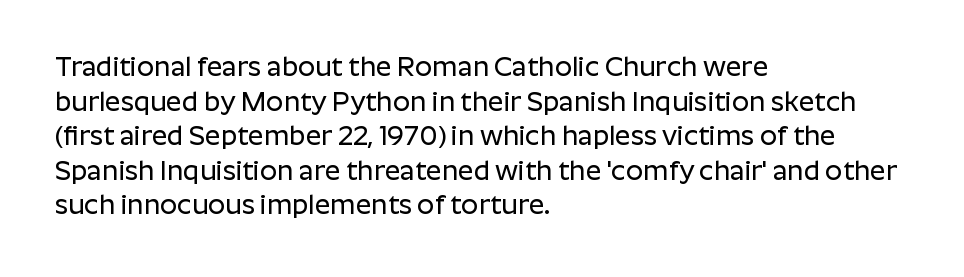
The image shows 27 px text type, upright; set left-aligned, normal line spacing (1.28x), normal letter spacing, not underlined.
